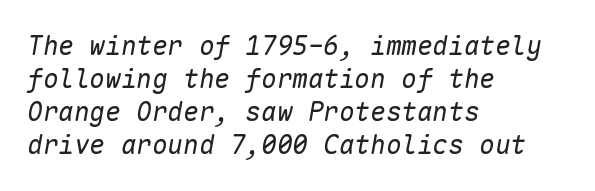
{"italic": "yes", "lean": "right", "slant_degrees": 10, "bold": "no", "underline": "no", "align": "left", "line_spacing": "normal", "line_spacing_ratio": 1.27, "letter_spacing": "normal", "letter_spacing_em": 0.0, "glyph_px": 26}
